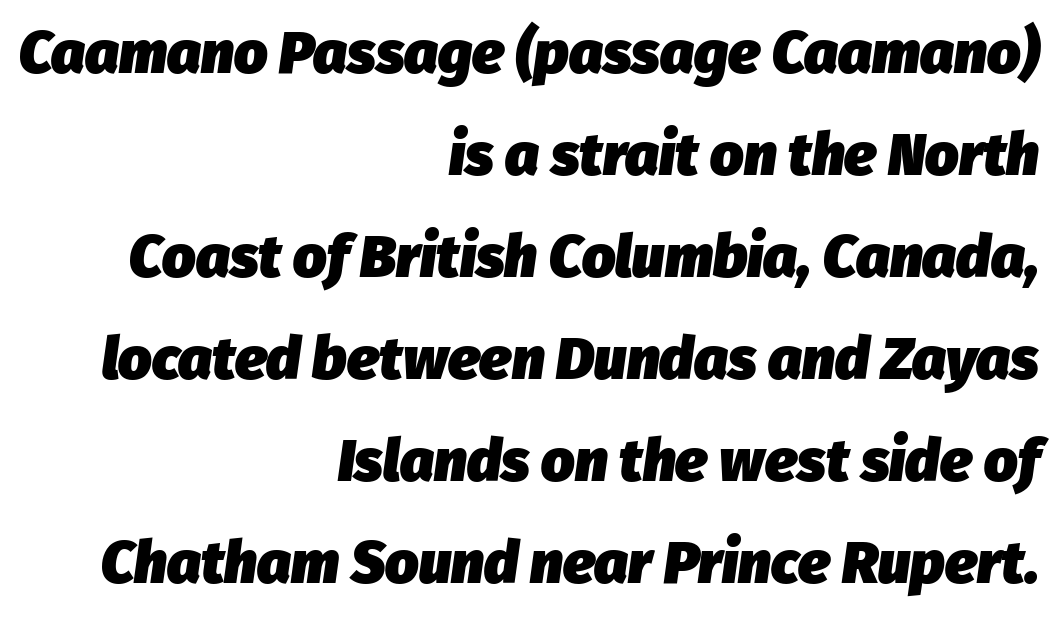
Q: Is the text bold? A: Yes.
Q: Is the text italic (slanted)? A: Yes, it leans right by about 8 degrees.
Q: Is the text underlined? A: No.
Q: How is the paragraph aligned? A: Right-aligned.
Q: Is the spacing between letters normal or unusually wide? A: Normal.
Q: Width (condensed, normal, or wide)? A: Normal.
Q: Stroke contrast? A: Low.
Q: x-height? A: Medium.
Q: Monospaced? A: No.
